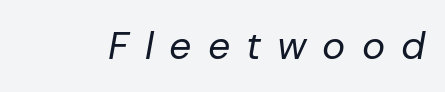
The image shows 39 px regular-weight type, italic (leaning right); set unusually wide letter spacing (+0.41 em), not underlined; low stroke contrast and a medium x-height.
